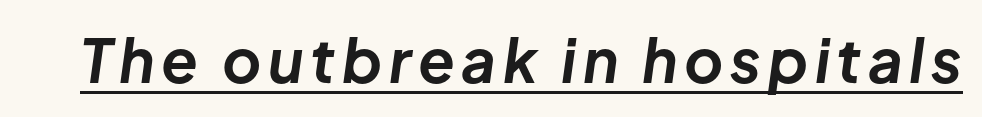
Q: Is the text bold? A: Yes.
Q: Is the text italic (slanted)? A: Yes, it leans right by about 8 degrees.
Q: Is the text underlined? A: Yes.
Q: Width (condensed, normal, or wide)? A: Normal.
Q: Stroke contrast? A: Low.
Q: x-height? A: Medium.
Q: Monospaced? A: No.
